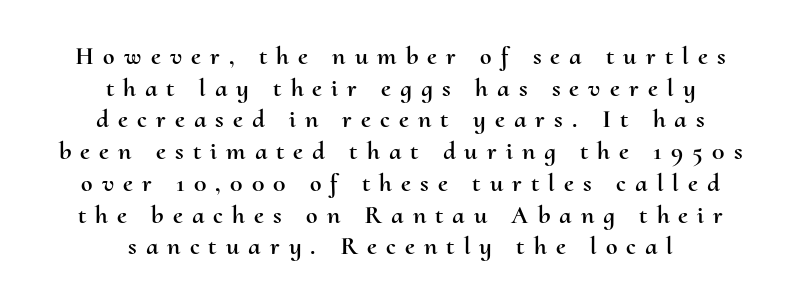
A clean baseline with only descenders dipping below it. Here the glyphs are tracked loosely, breaking word shapes into spaced letters. If you drew a line through each stem, it would be perfectly vertical. One-word summary of the alignment: center.
